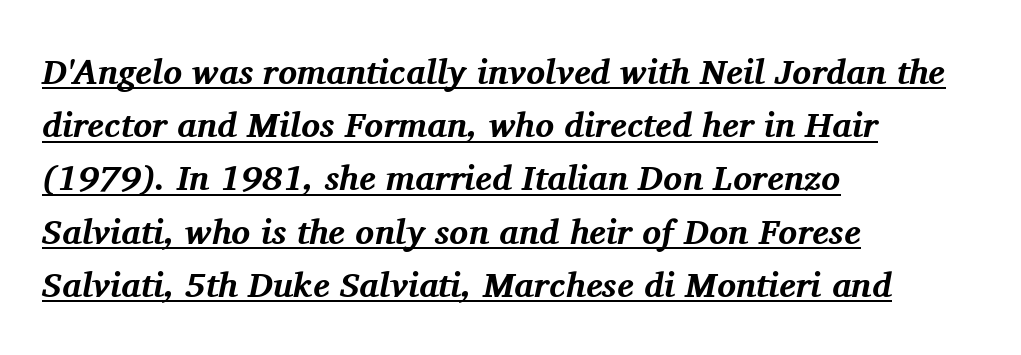
Q: Is the text bold? A: Yes.
Q: Is the text italic (slanted)? A: Yes, it leans right by about 11 degrees.
Q: Is the typeface a serif or a sans-serif typeface? A: Serif.
Q: Is the text underlined? A: Yes.
Q: How is the paragraph aligned? A: Left-aligned.
Q: Is the spacing between letters normal or unusually wide? A: Normal.
Q: Is the spacing between lines tight, normal or loose? A: Normal.
Q: Width (condensed, normal, or wide)? A: Normal.
Q: Stroke contrast? A: Medium.
Q: x-height? A: Medium.
Q: Monospaced? A: No.
